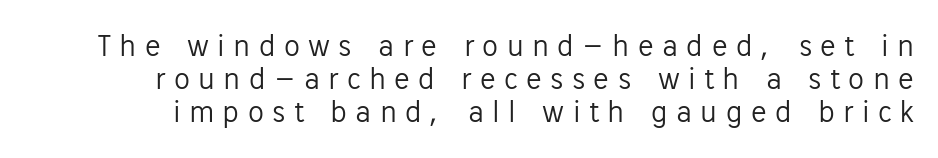
Q: Is the text bold? A: No.
Q: Is the text italic (slanted)? A: No, it is upright.
Q: Is the typeface a serif or a sans-serif typeface? A: Sans-serif.
Q: Is the text underlined? A: No.
Q: Is the spacing between letters normal or unusually wide? A: Unusually wide.
Q: Is the spacing between lines tight, normal or loose? A: Tight.
Q: Width (condensed, normal, or wide)? A: Normal.
Q: Stroke contrast? A: Low.
Q: x-height? A: Medium.
Q: Monospaced? A: No.
